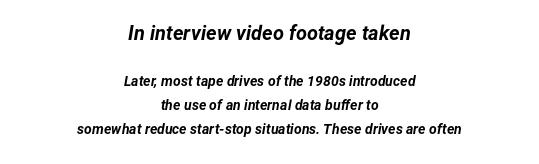
The image shows 20 px bold type, italic (leaning right); set centered, line spacing 1.71x, normal letter spacing, not underlined; the first (top) block is 1.43x larger.
